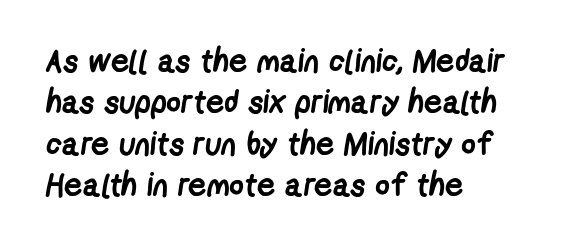
The string is rendered with underlining switched off. Horizontal bands of white between lines are of average thickness. The text was rendered using a sans face with plain stroke endings. A typesetter would call this proportional, since set widths differ per character. How heavy is the stroke? Heavy — this is a bold.
